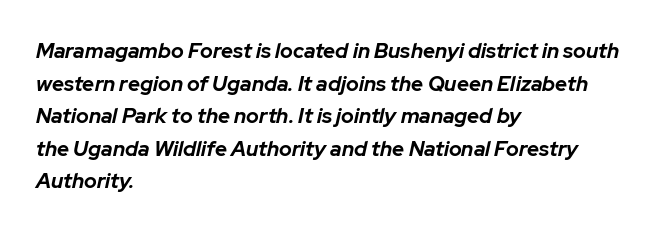
The image shows 21 px bold type, italic (leaning right); set left-aligned, normal line spacing (1.55x), normal letter spacing, not underlined.
